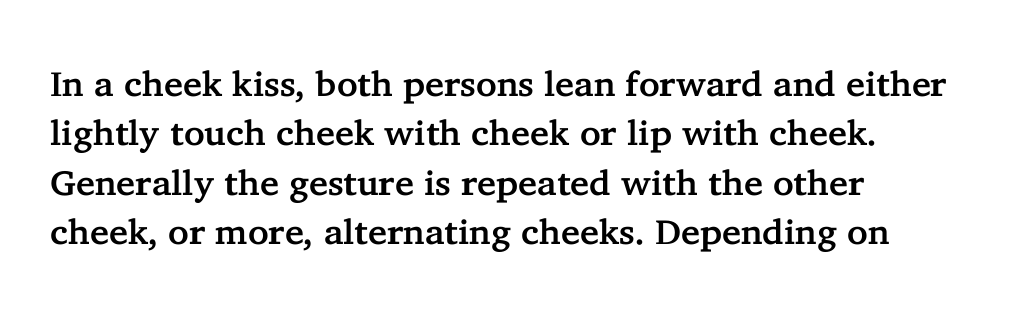
The image shows 35 px serif type, upright; set left-aligned, normal line spacing (1.41x), normal letter spacing, not underlined; low stroke contrast and a medium x-height.
